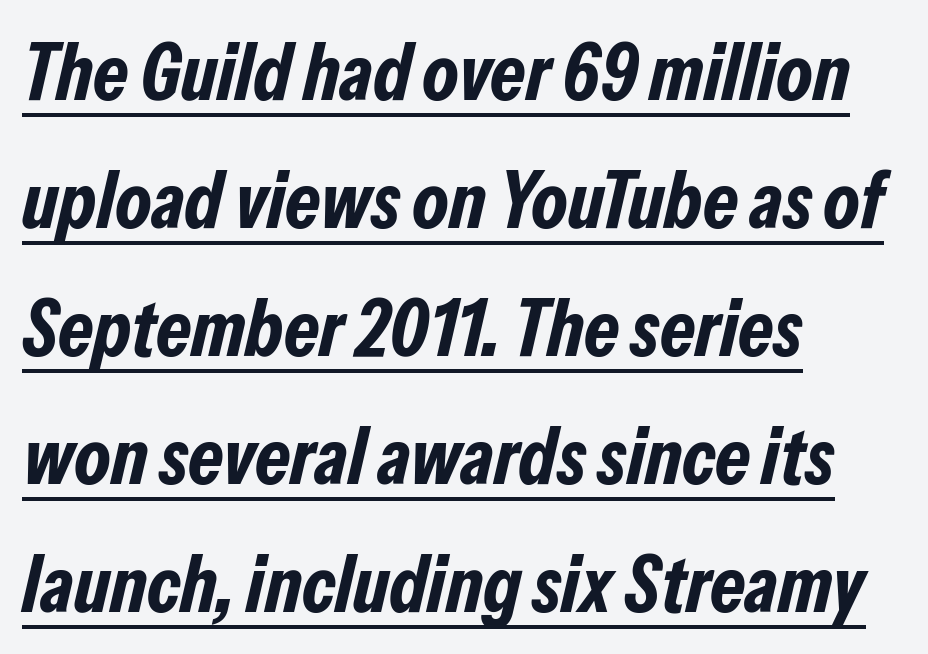
The image shows 80 px bold, condensed type, italic (leaning right); set left-aligned, normal line spacing (1.6x), normal letter spacing, underlined; low stroke contrast and a medium x-height.
